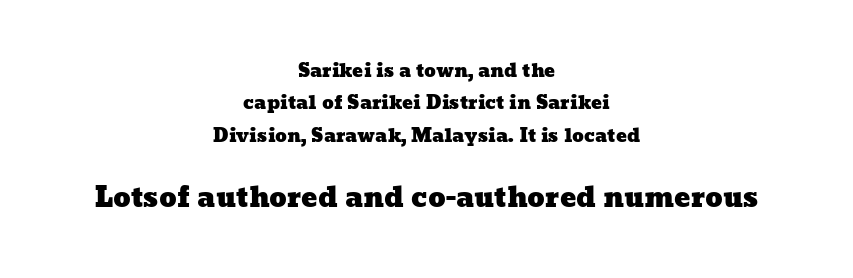
The image shows 27 px text type; set centered, line spacing 1.8x, normal letter spacing, not underlined; the second (bottom) block is 1.5x larger.
